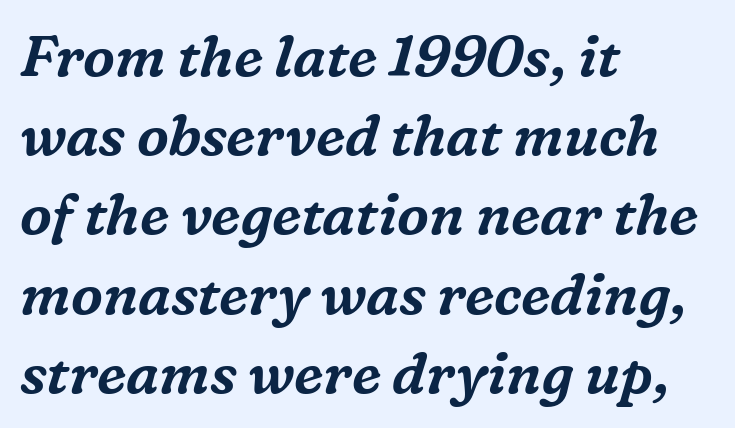
Students, note that the glyphs here touch the page at normal intervals. This sample uses a serif face. Rule under the text: the space is simply empty. Compared with typical paragraphs, the rows here are spaced about the same. These lines are set flush left with a ragged right edge. Observe the lean: these are italic letterforms.
